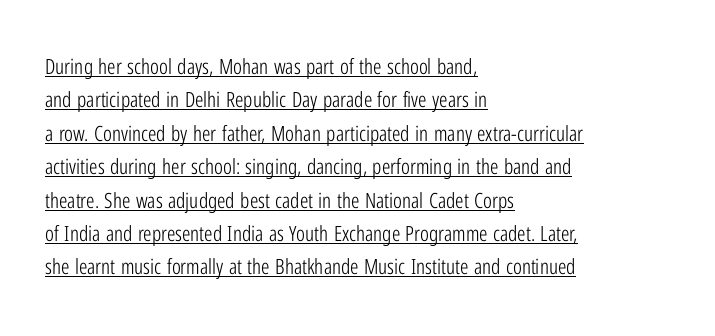
Notice how the stems are strictly vertical — no italics here. Does the leading feel generous? No, just average. How are the letters spaced? Ordinarily, with no added tracking. Is the block centered? No — it sits flush against the left margin.
